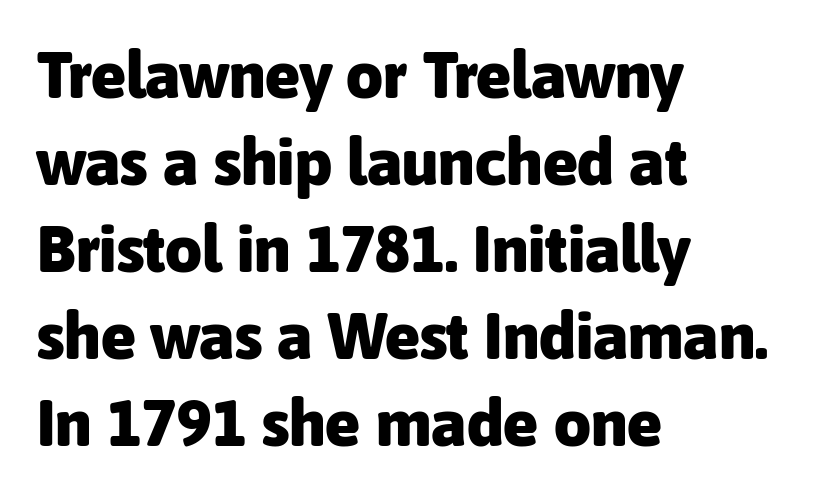
The image shows 65 px heavy sans-serif type, upright; set left-aligned, normal line spacing (1.34x), normal letter spacing, not underlined; low stroke contrast and a medium x-height.
